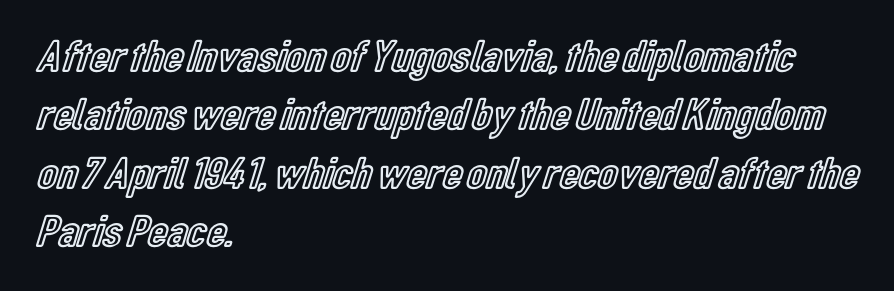
Q: Is the text italic (slanted)? A: Yes.
Q: Is the text underlined? A: No.
Q: How is the paragraph aligned? A: Left-aligned.
Q: Is the spacing between letters normal or unusually wide? A: Normal.
Q: Is the spacing between lines tight, normal or loose? A: Normal.
Q: Width (condensed, normal, or wide)? A: Condensed.
Q: x-height? A: Medium.
Q: Monospaced? A: No.
